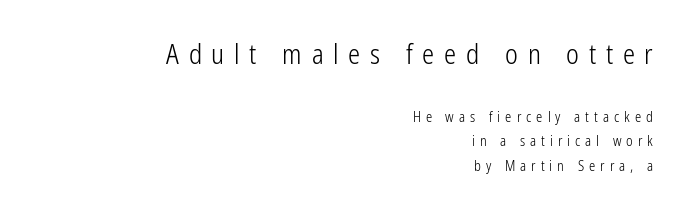
{"italic": "no", "bold": "no", "underline": "no", "align": "right", "line_spacing_ratio": 1.75, "letter_spacing": "wide", "letter_spacing_em": 0.36, "larger_block": "first", "size_ratio": 1.93, "glyph_px": 27}
